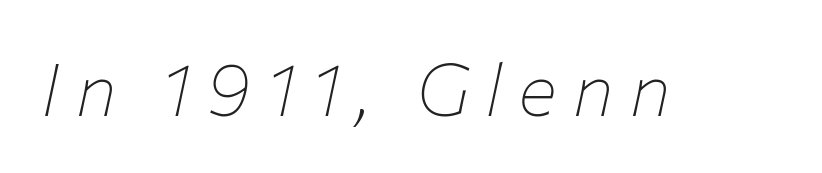
{"italic": "yes", "lean": "right", "slant_degrees": 12, "bold": "no", "weight": "thin", "width": "normal", "stroke_contrast": "low", "x_height": "medium", "monospaced": "no", "underline": "no", "letter_spacing": "wide", "letter_spacing_em": 0.21, "glyph_px": 73}
